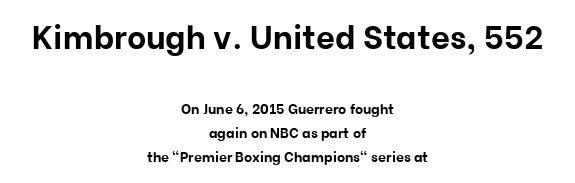
Q: Is the text bold? A: Yes.
Q: Is the text italic (slanted)? A: No, it is upright.
Q: Is the typeface a serif or a sans-serif typeface? A: Sans-serif.
Q: Is the text underlined? A: No.
Q: How is the paragraph aligned? A: Centered.
Q: Is the spacing between letters normal or unusually wide? A: Normal.
Q: Which block of text is set in a larger size, the first (top) or the second (bottom)? A: The first (top) one.
Q: Width (condensed, normal, or wide)? A: Normal.
Q: Stroke contrast? A: Low.
Q: x-height? A: Medium.
Q: Monospaced? A: No.
